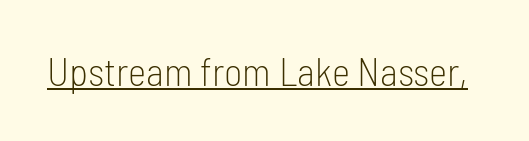
{"serif": "no", "italic": "no", "bold": "no", "weight": "light", "width": "condensed", "stroke_contrast": "low", "x_height": "medium", "monospaced": "no", "underline": "yes", "letter_spacing": "normal", "letter_spacing_em": 0.0, "glyph_px": 39}
